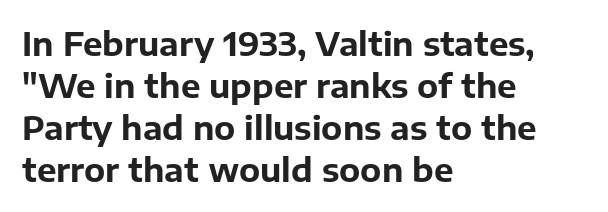
The image shows 33 px bold sans-serif type, upright; set left-aligned, normal line spacing (1.27x), normal letter spacing, not underlined; low stroke contrast and a medium x-height.
